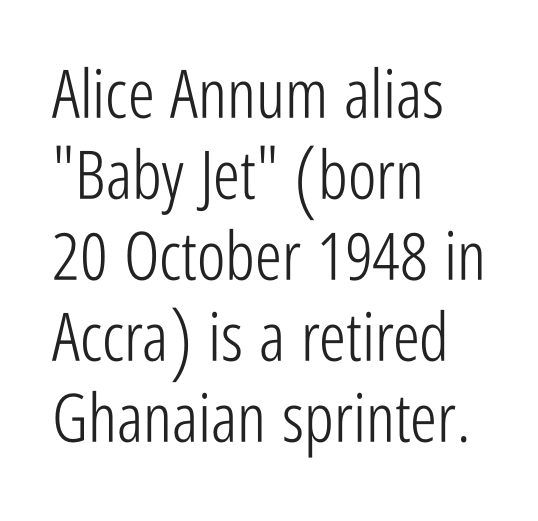
{"serif": "no", "italic": "no", "bold": "no", "weight": "light", "width": "condensed", "stroke_contrast": "low", "x_height": "medium", "monospaced": "no", "underline": "no", "align": "left", "line_spacing_ratio": 1.21, "letter_spacing": "normal", "letter_spacing_em": 0.0, "glyph_px": 67}
